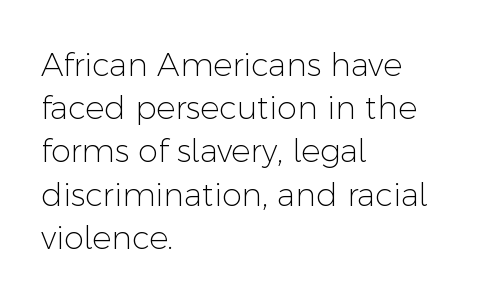
Q: Is the text bold? A: No.
Q: Is the text italic (slanted)? A: No, it is upright.
Q: Is the typeface a serif or a sans-serif typeface? A: Sans-serif.
Q: Is the text underlined? A: No.
Q: How is the paragraph aligned? A: Left-aligned.
Q: Is the spacing between letters normal or unusually wide? A: Normal.
Q: Is the spacing between lines tight, normal or loose? A: Normal.
Q: Width (condensed, normal, or wide)? A: Normal.
Q: Stroke contrast? A: Low.
Q: x-height? A: Medium.
Q: Monospaced? A: No.
